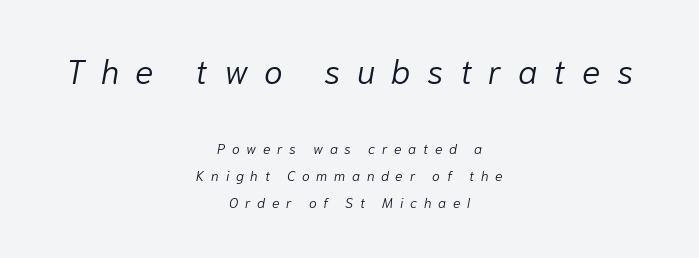
Q: Is the text bold? A: No.
Q: Is the text italic (slanted)? A: Yes, it leans right by about 10 degrees.
Q: Is the text underlined? A: No.
Q: How is the paragraph aligned? A: Centered.
Q: Is the spacing between letters normal or unusually wide? A: Unusually wide.
Q: Is the spacing between lines tight, normal or loose? A: Loose.
Q: Which block of text is set in a larger size, the first (top) or the second (bottom)? A: The first (top) one.
Q: Width (condensed, normal, or wide)? A: Normal.
Q: Stroke contrast? A: Low.
Q: x-height? A: Medium.
Q: Monospaced? A: No.
